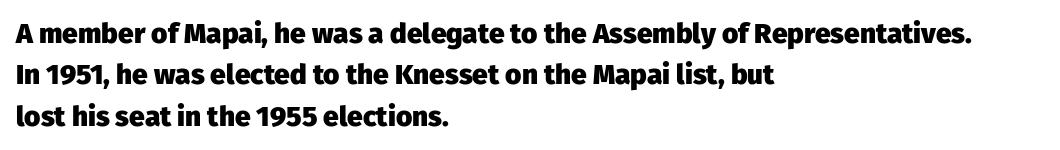
The image shows 28 px heavy sans-serif type, upright; set left-aligned, normal line spacing (1.48x), normal letter spacing, not underlined; low stroke contrast and a medium x-height.
